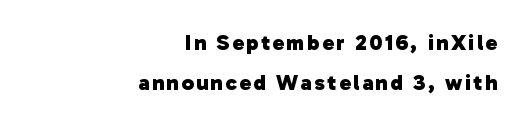
Q: Is the text bold? A: Yes.
Q: Is the text underlined? A: No.
Q: How is the paragraph aligned? A: Right-aligned.
